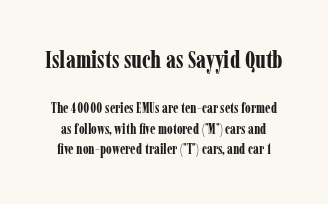
Q: Is the text bold? A: Yes.
Q: Is the text italic (slanted)? A: No, it is upright.
Q: Is the text underlined? A: No.
Q: Is the spacing between letters normal or unusually wide? A: Normal.
Q: Is the spacing between lines tight, normal or loose? A: Normal.
Q: Which block of text is set in a larger size, the first (top) or the second (bottom)? A: The first (top) one.
